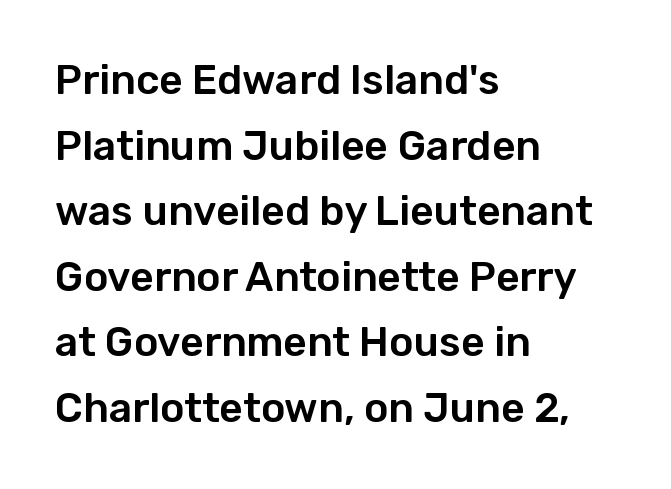
Is this a fixed-width face? No — the glyphs have proportional, varying widths. The specimen reads as upright at a glance. One-word summary of the alignment: left. Short note: letters normally spaced. Anything drawn beneath the words? Only blank space.
